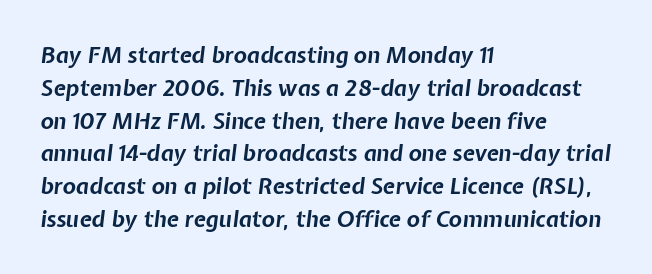
The image shows 22 px bold type, italic (leaning right); set left-aligned, normal line spacing (1.49x), normal letter spacing, not underlined.
